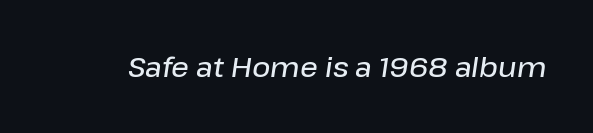
Emphasis-style slanted type is in use. Plain, unruled lines of type. Students, note that the glyphs here touch the page at normal intervals. This sample has the flowing, uneven cadence of proportional lettering. This is moderately heavy type, rendered in semibold.
